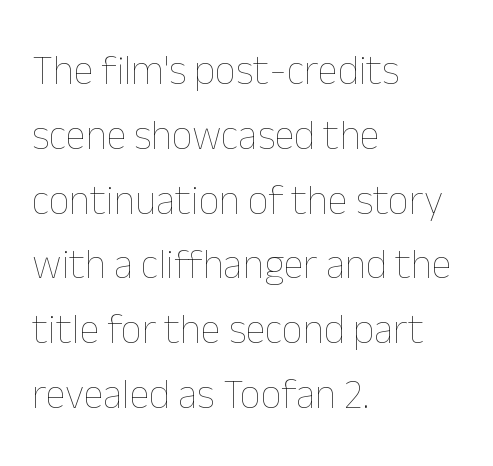
The image shows 41 px thin type, upright; set left-aligned, normal line spacing (1.58x), normal letter spacing, not underlined; low stroke contrast and a medium x-height.
